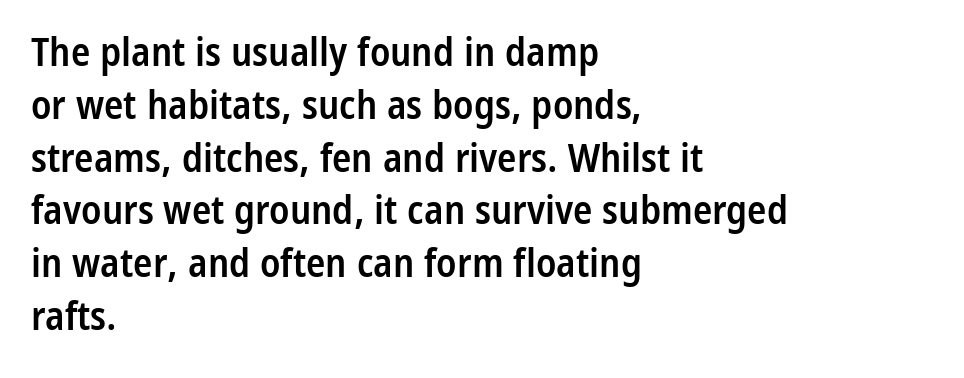
Q: Is the text bold? A: Semi-bold.
Q: Is the text italic (slanted)? A: No, it is upright.
Q: Is the typeface a serif or a sans-serif typeface? A: Sans-serif.
Q: Is the text underlined? A: No.
Q: How is the paragraph aligned? A: Left-aligned.
Q: Is the spacing between letters normal or unusually wide? A: Normal.
Q: Is the spacing between lines tight, normal or loose? A: Normal.
Q: Width (condensed, normal, or wide)? A: Condensed.
Q: Stroke contrast? A: Low.
Q: x-height? A: Medium.
Q: Monospaced? A: No.
